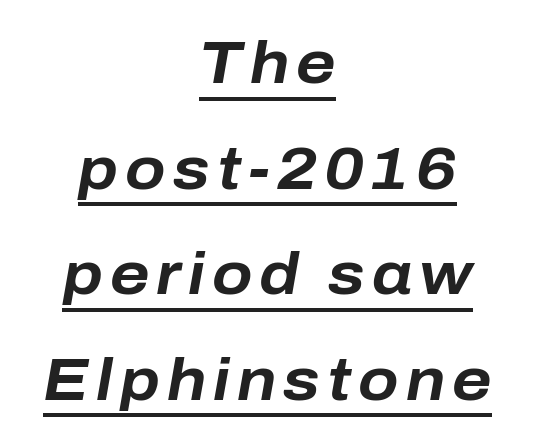
Q: Is the text bold? A: Yes.
Q: Is the text italic (slanted)? A: Yes, it leans right by about 10 degrees.
Q: Is the text underlined? A: Yes.
Q: How is the paragraph aligned? A: Centered.
Q: Width (condensed, normal, or wide)? A: Normal.
Q: Stroke contrast? A: Low.
Q: x-height? A: Medium.
Q: Monospaced? A: No.
